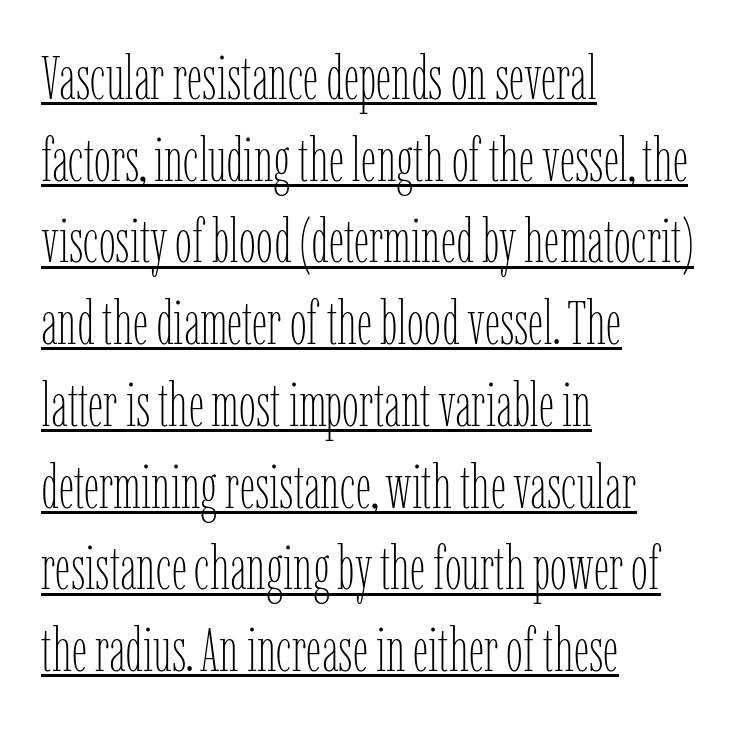
The image shows 61 px thin, condensed type, upright; set left-aligned, normal line spacing (1.34x), normal letter spacing, underlined; low stroke contrast and a medium x-height.
